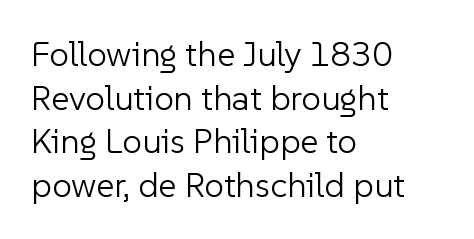
Q: Is the text bold? A: No.
Q: Is the text italic (slanted)? A: No, it is upright.
Q: Is the typeface a serif or a sans-serif typeface? A: Sans-serif.
Q: Is the text underlined? A: No.
Q: How is the paragraph aligned? A: Left-aligned.
Q: Is the spacing between letters normal or unusually wide? A: Normal.
Q: Is the spacing between lines tight, normal or loose? A: Normal.
Q: Width (condensed, normal, or wide)? A: Normal.
Q: Stroke contrast? A: Low.
Q: x-height? A: Medium.
Q: Monospaced? A: No.
